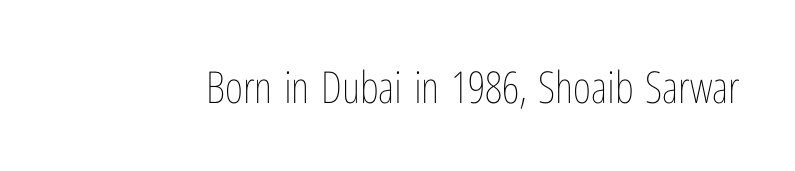
{"italic": "no", "bold": "no", "weight": "thin", "width": "condensed", "stroke_contrast": "low", "x_height": "medium", "monospaced": "no", "underline": "no", "letter_spacing": "normal", "letter_spacing_em": 0.0, "glyph_px": 44}
